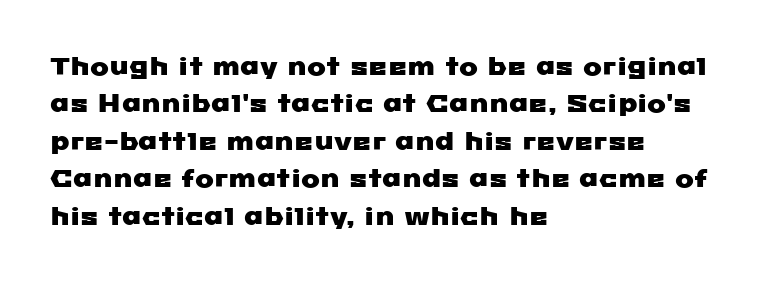
{"underline": "no", "align": "left", "line_spacing": "normal", "line_spacing_ratio": 1.5, "letter_spacing": "normal", "letter_spacing_em": 0.0, "glyph_px": 25}
